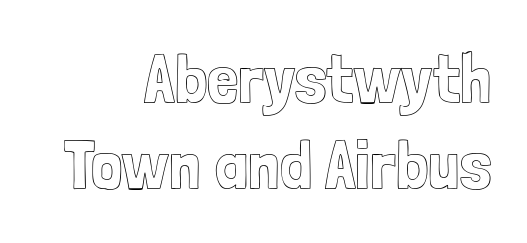
Note the varied advance widths — an 'i' is clearly narrower than an 'm'. Students, note that the glyphs here touch the page at normal intervals. Line ends are locked; line starts wander. The type sits square on the baseline with zero lean. The space beneath each line is pristine and unruled.
